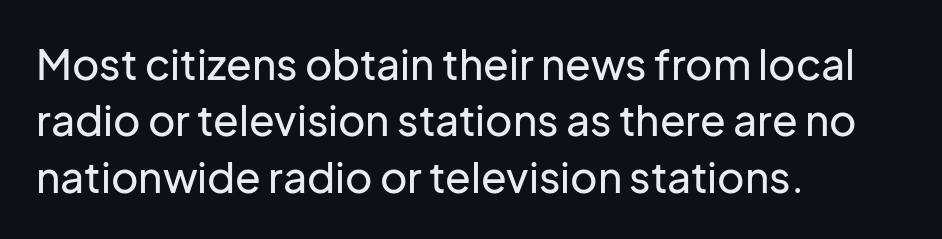
Inter-character spacing is left at the font's built-in metrics. Characters remain perfectly vertical along every line. Clear beneath every line of the passage. These lines are rendered in a variable-pitch font. Does the type have serifs? No, each stem ends abruptly.
